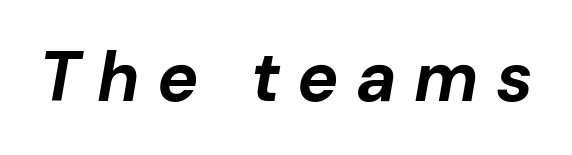
The image shows 69 px bold type, italic (leaning right); set unusually wide letter spacing (+0.25 em), not underlined; low stroke contrast and a medium x-height.
